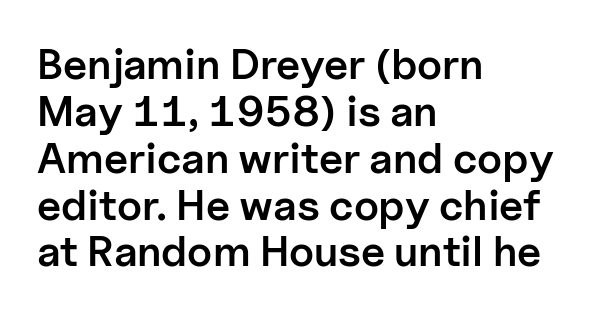
{"serif": "no", "italic": "no", "bold": "semi", "weight": "semibold", "width": "normal", "stroke_contrast": "low", "x_height": "medium", "monospaced": "no", "underline": "no", "align": "left", "line_spacing": "tight", "line_spacing_ratio": 1.09, "letter_spacing": "normal", "letter_spacing_em": 0.0, "glyph_px": 43}
